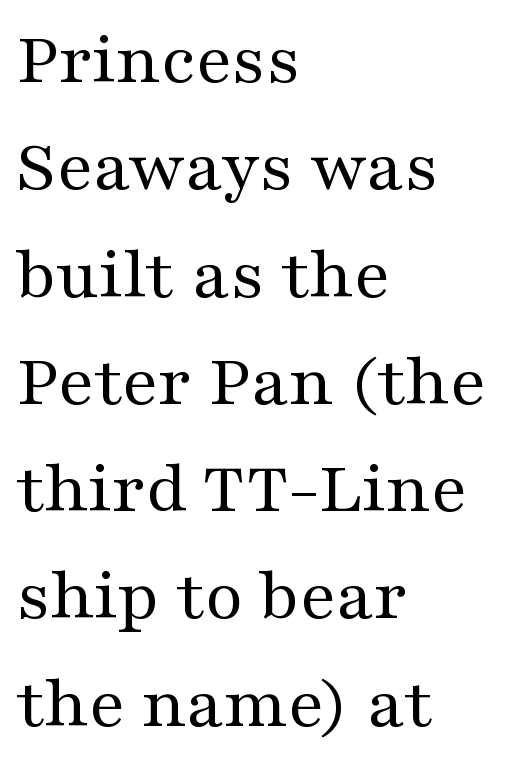
The image shows 74 px regular-weight, wide serif type, upright; set left-aligned, normal line spacing (1.45x), normal letter spacing, not underlined; medium stroke contrast and a medium x-height.
